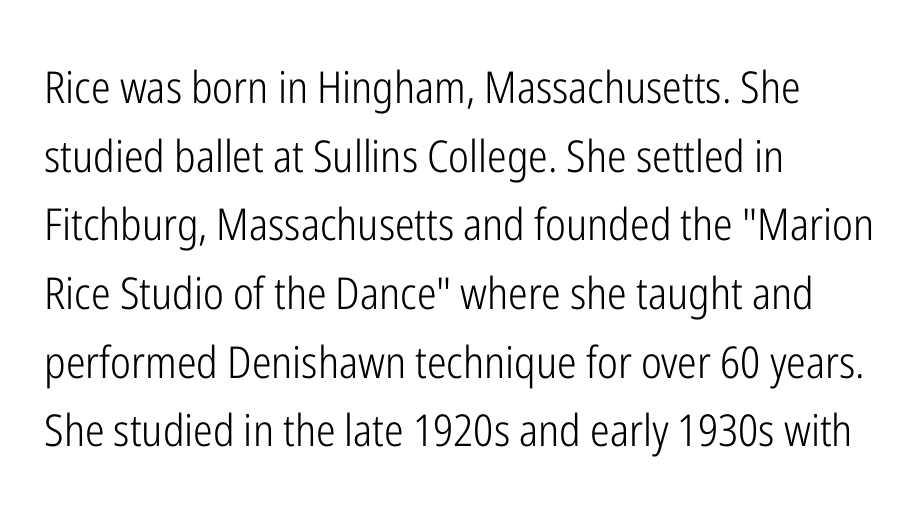
Varying glyph widths throughout — classic text-font behaviour. Letters have the restrained weight of plain body copy at most. Upright lettering throughout. Clear beneath every line of the passage.
